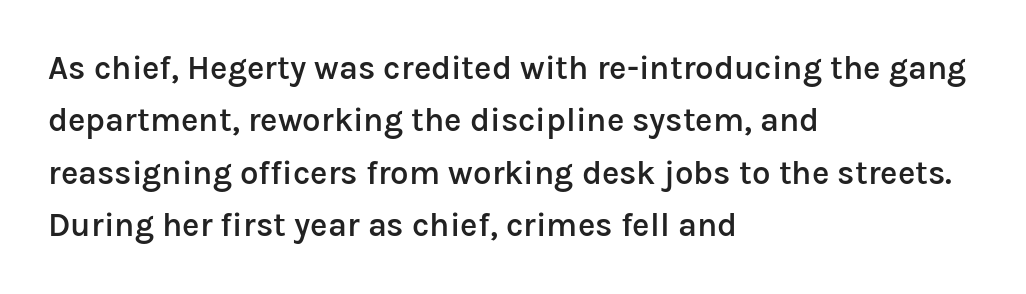
Compared with typical body copy, the letter spacing here is the same. Do the letters lean? They stand straight. Each line starts at the same left margin while the right side varies. Underlining? Definitely not there. A sans-serif font was chosen for this passage.
